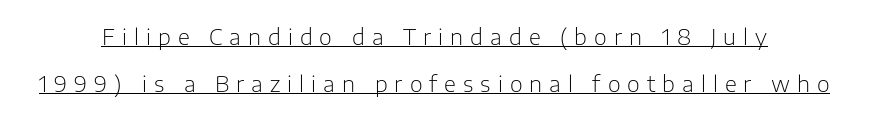
Q: Is the text bold? A: No.
Q: Is the text italic (slanted)? A: No, it is upright.
Q: Is the text underlined? A: Yes.
Q: Is the spacing between letters normal or unusually wide? A: Unusually wide.
Q: Is the spacing between lines tight, normal or loose? A: Loose.
